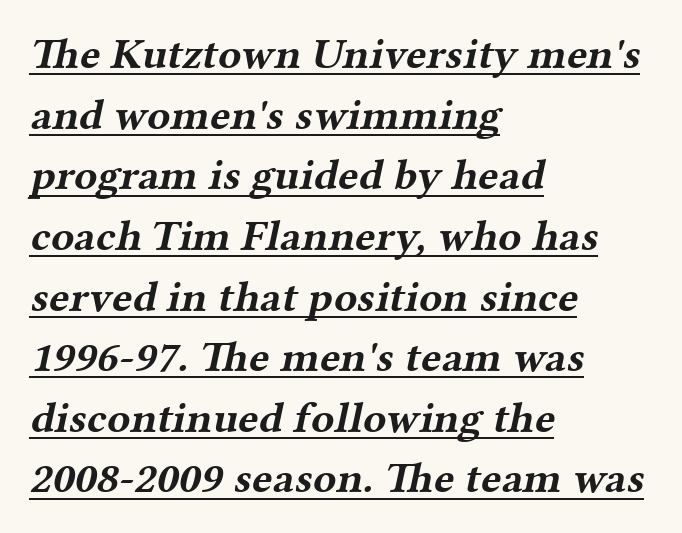
Q: Is the text bold? A: Yes.
Q: Is the typeface a serif or a sans-serif typeface? A: Serif.
Q: Is the text underlined? A: Yes.
Q: How is the paragraph aligned? A: Left-aligned.
Q: Is the spacing between letters normal or unusually wide? A: Normal.
Q: Is the spacing between lines tight, normal or loose? A: Normal.
Q: Width (condensed, normal, or wide)? A: Wide.
Q: Stroke contrast? A: Medium.
Q: x-height? A: Medium.
Q: Monospaced? A: No.
